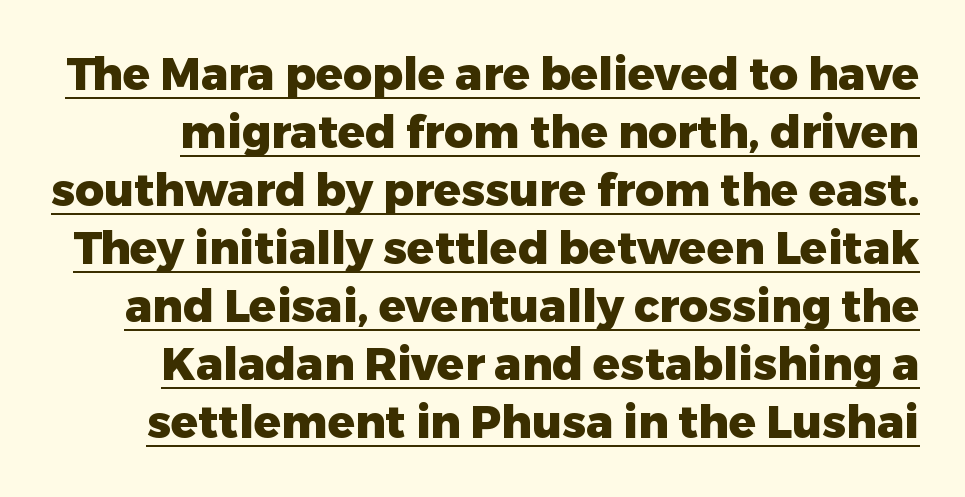
Q: Is the text bold? A: Yes.
Q: Is the text italic (slanted)? A: No, it is upright.
Q: Is the typeface a serif or a sans-serif typeface? A: Sans-serif.
Q: Is the text underlined? A: Yes.
Q: Is the spacing between letters normal or unusually wide? A: Normal.
Q: Is the spacing between lines tight, normal or loose? A: Normal.
Q: Width (condensed, normal, or wide)? A: Normal.
Q: Stroke contrast? A: Low.
Q: x-height? A: Medium.
Q: Monospaced? A: No.
